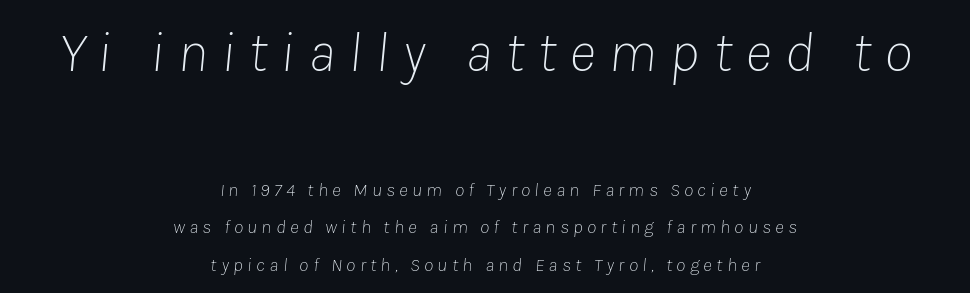
{"italic": "yes", "lean": "right", "slant_degrees": 8, "bold": "no", "weight": "thin", "width": "normal", "stroke_contrast": "low", "x_height": "medium", "monospaced": "no", "underline": "no", "align": "center", "line_spacing": "loose", "line_spacing_ratio": 1.97, "letter_spacing": "wide", "letter_spacing_em": 0.23, "larger_block": "first", "size_ratio": 3.05, "glyph_px": 58}
